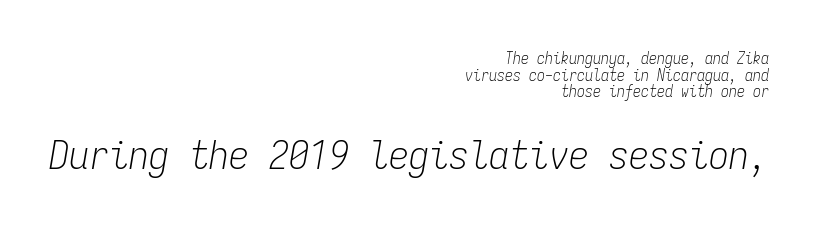
The image shows 40 px light, condensed type, italic (leaning right), monospaced; set right-aligned, tight line spacing (1.04x), normal letter spacing, not underlined; the second (bottom) block is 2.5x larger; low stroke contrast and a medium x-height.
